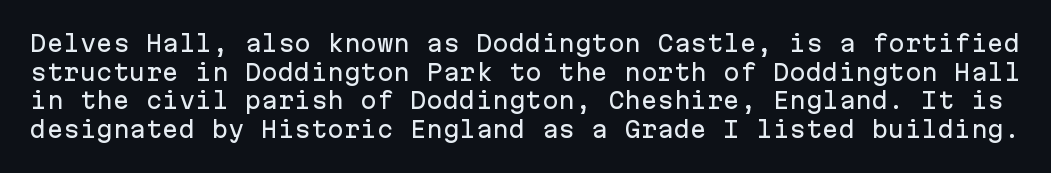
Q: Is the text italic (slanted)? A: No, it is upright.
Q: Is the text underlined? A: No.
Q: Is the spacing between letters normal or unusually wide? A: Normal.
Q: Is the spacing between lines tight, normal or loose? A: Normal.
